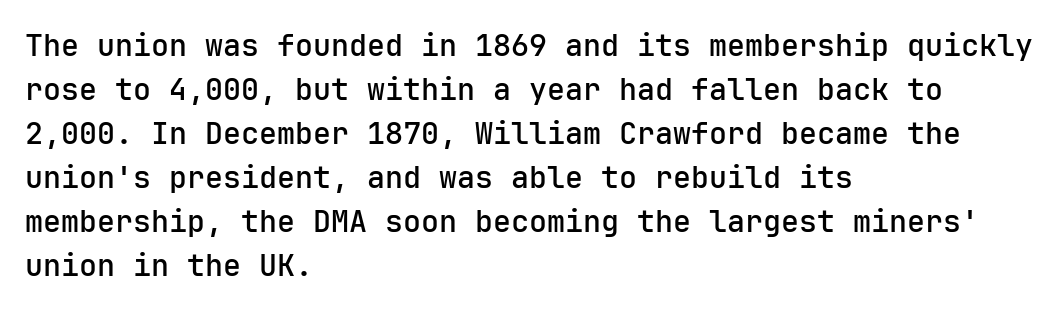
The image shows 30 px semibold sans-serif type, upright; set left-aligned, normal line spacing (1.47x), normal letter spacing, not underlined; low stroke contrast and a medium x-height.
